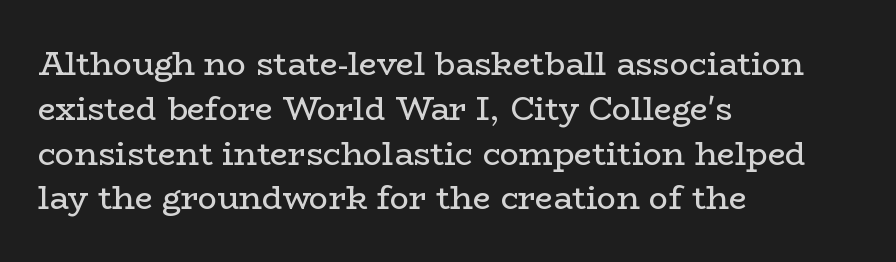
{"serif": "yes", "italic": "no", "bold": "no", "weight": "regular", "width": "wide", "stroke_contrast": "low", "x_height": "medium", "monospaced": "no", "underline": "no", "align": "left", "line_spacing": "normal", "line_spacing_ratio": 1.4, "letter_spacing": "normal", "letter_spacing_em": 0.0, "glyph_px": 32}
